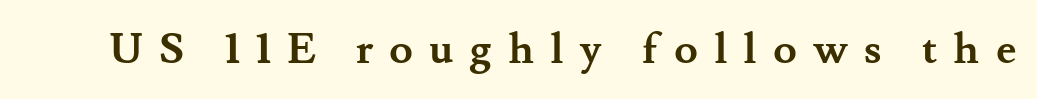
{"serif": "yes", "italic": "no", "bold": "yes", "weight": "semibold", "width": "normal", "stroke_contrast": "medium", "x_height": "small", "monospaced": "no", "underline": "no", "letter_spacing": "wide", "letter_spacing_em": 0.37, "glyph_px": 43}
